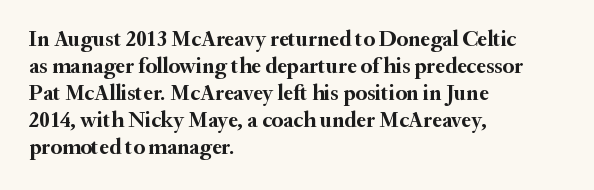
{"italic": "no", "bold": "yes", "underline": "no", "align": "left", "line_spacing_ratio": 1.23, "letter_spacing": "normal", "letter_spacing_em": 0.0, "glyph_px": 22}
